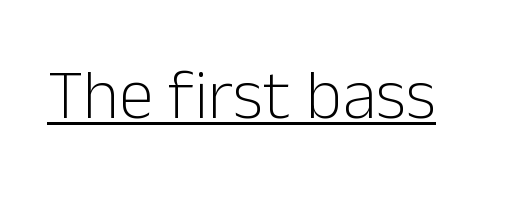
Quick note: underline on. This is the regular roman posture of the typeface. The rendering shows plain stroke endings on the letterforms — a sans-serif design. On a weight scale, this lands at 450 or below. The passage shown has conventional tracking throughout.
